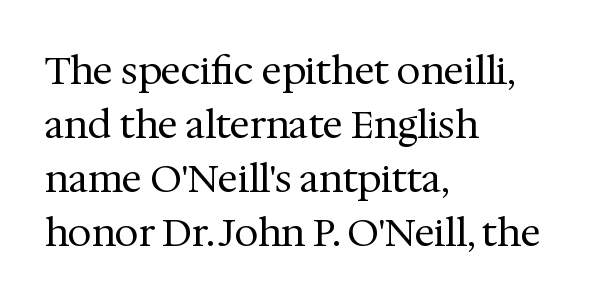
The image shows 38 px regular-weight serif type, upright; set left-aligned, normal line spacing (1.42x), normal letter spacing, not underlined; medium stroke contrast and a medium x-height.
